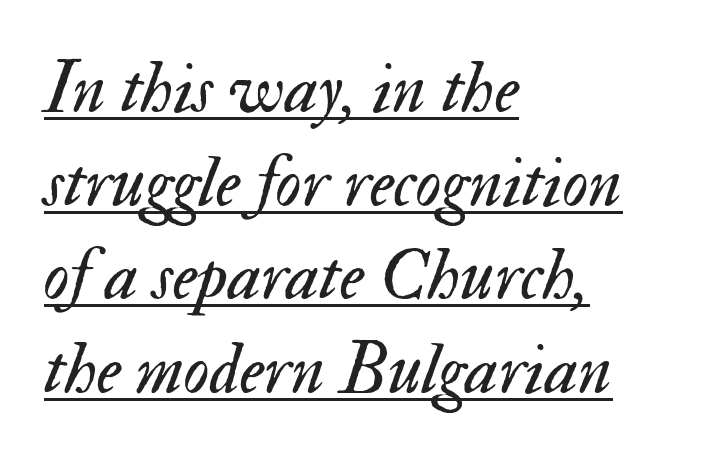
Q: Is the text bold? A: No.
Q: Is the text italic (slanted)? A: Yes, it leans right by about 17 degrees.
Q: Is the text underlined? A: Yes.
Q: How is the paragraph aligned? A: Left-aligned.
Q: Is the spacing between letters normal or unusually wide? A: Normal.
Q: Is the spacing between lines tight, normal or loose? A: Normal.
Q: Width (condensed, normal, or wide)? A: Normal.
Q: Stroke contrast? A: Medium.
Q: x-height? A: Small.
Q: Monospaced? A: No.
